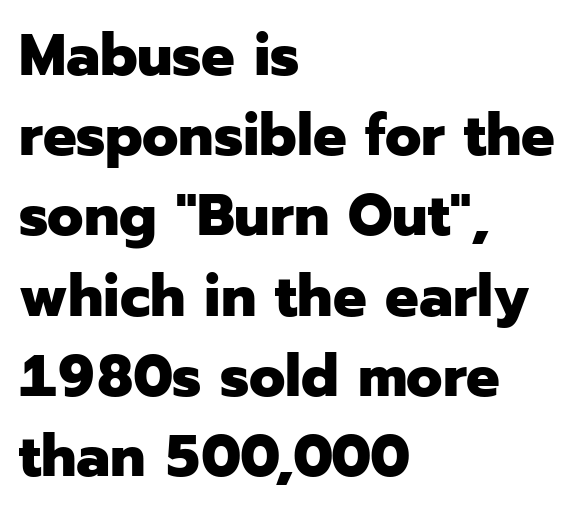
Q: Is the text bold? A: Yes.
Q: Is the text italic (slanted)? A: No, it is upright.
Q: Is the typeface a serif or a sans-serif typeface? A: Sans-serif.
Q: Is the text underlined? A: No.
Q: How is the paragraph aligned? A: Left-aligned.
Q: Is the spacing between letters normal or unusually wide? A: Normal.
Q: Is the spacing between lines tight, normal or loose? A: Normal.
Q: Width (condensed, normal, or wide)? A: Normal.
Q: Stroke contrast? A: Low.
Q: x-height? A: Medium.
Q: Monospaced? A: No.
